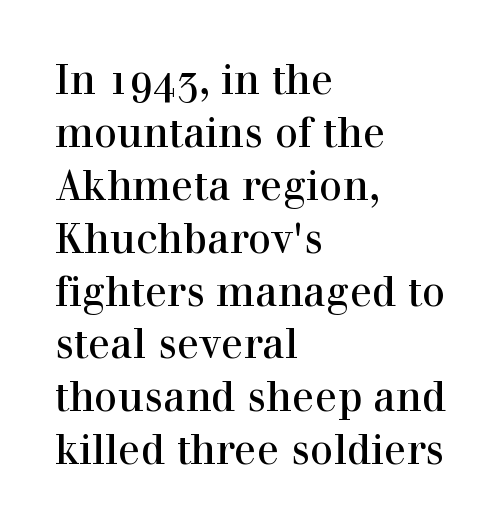
{"serif": "yes", "italic": "no", "width": "normal", "x_height": "medium", "monospaced": "no", "underline": "no", "align": "left", "line_spacing": "normal", "line_spacing_ratio": 1.29, "letter_spacing": "normal", "letter_spacing_em": 0.0, "glyph_px": 41}
